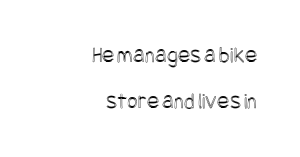
{"italic": "no", "underline": "no", "align": "right", "line_spacing": "loose", "line_spacing_ratio": 2.01, "letter_spacing": "normal", "letter_spacing_em": 0.0, "glyph_px": 23}
